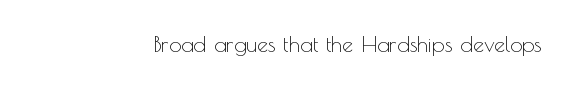
The space directly below the letters is spotless. Quick note: not italic, upright. The line texture is even and compact thanks to regular tracking. These glyphs show unthickened strokes, regular width or finer.
